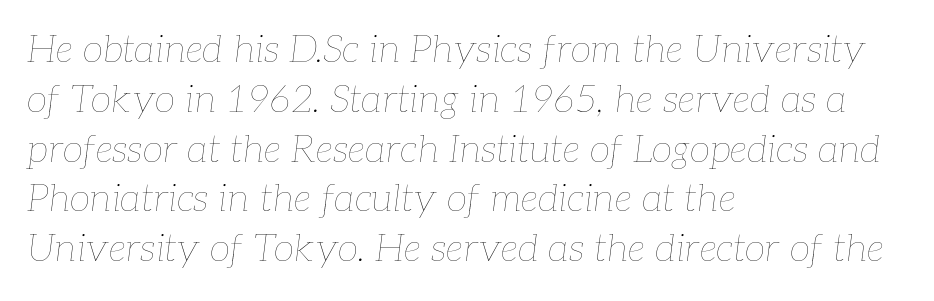
A classic flush-left, rag-right setting is used for this passage. The space beneath each line is pristine and unruled. Each letter keeps its own natural width here, so spacing adapts to shape. Bold? No — there's no thickening of the strokes. Observe the lean: these are italic letterforms.
